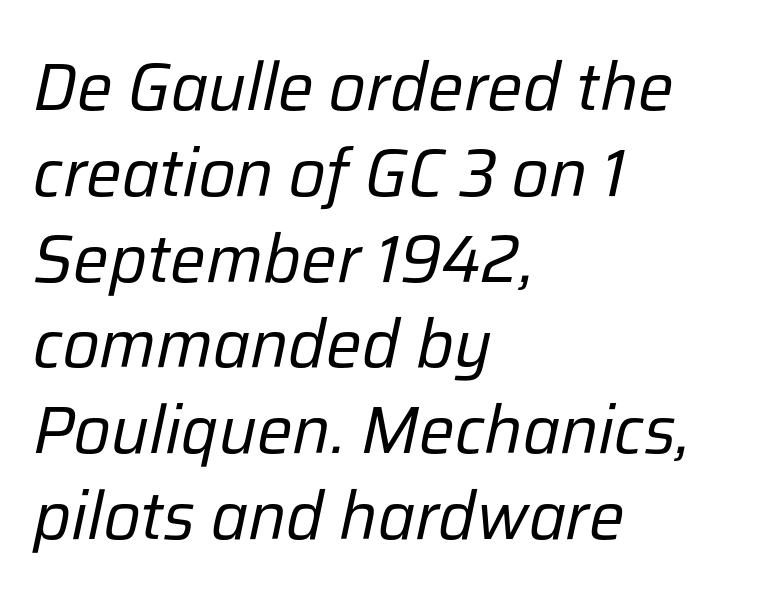
The image shows 67 px regular-weight type, italic (leaning right); set left-aligned, normal line spacing (1.28x), normal letter spacing, not underlined; low stroke contrast and a medium x-height.
